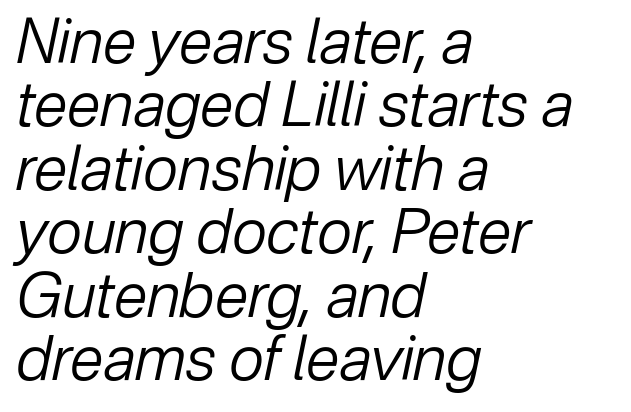
The image shows 61 px regular-weight type, italic (leaning right); set left-aligned, tight line spacing (1.04x), normal letter spacing, not underlined; low stroke contrast and a medium x-height.
